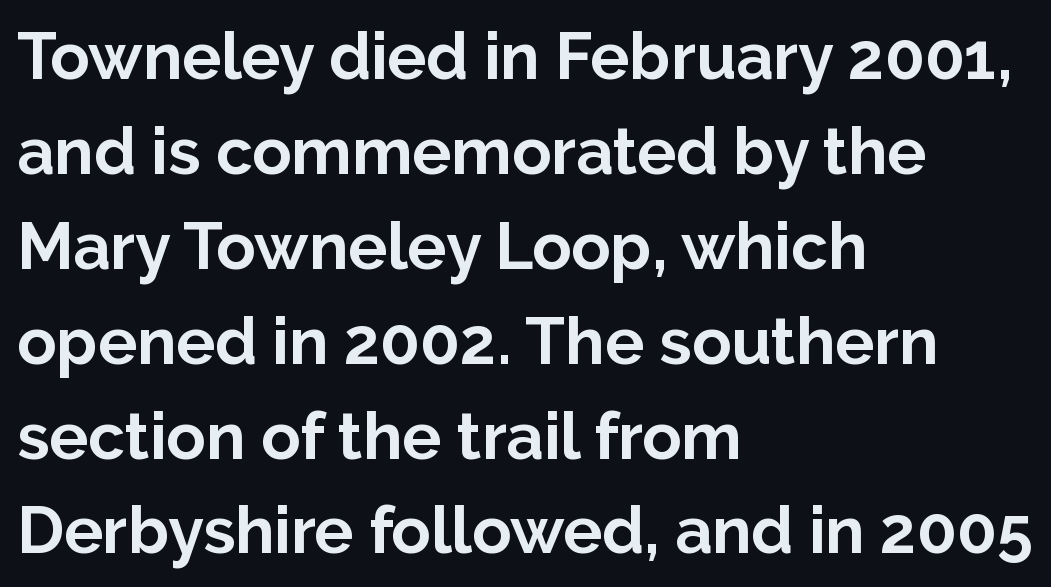
Q: Is the text bold? A: Yes.
Q: Is the text italic (slanted)? A: No, it is upright.
Q: Is the typeface a serif or a sans-serif typeface? A: Sans-serif.
Q: Is the text underlined? A: No.
Q: How is the paragraph aligned? A: Left-aligned.
Q: Is the spacing between letters normal or unusually wide? A: Normal.
Q: Is the spacing between lines tight, normal or loose? A: Normal.
Q: Width (condensed, normal, or wide)? A: Normal.
Q: Stroke contrast? A: Low.
Q: x-height? A: Medium.
Q: Monospaced? A: No.
